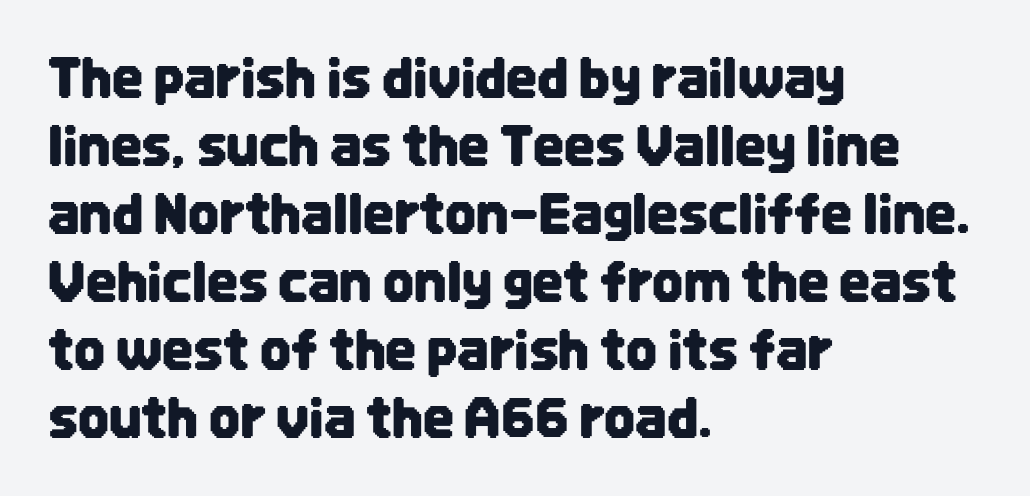
Q: Is the text italic (slanted)? A: No, it is upright.
Q: Is the typeface a serif or a sans-serif typeface? A: Sans-serif.
Q: Is the text underlined? A: No.
Q: How is the paragraph aligned? A: Left-aligned.
Q: Is the spacing between letters normal or unusually wide? A: Normal.
Q: Is the spacing between lines tight, normal or loose? A: Normal.
Q: Width (condensed, normal, or wide)? A: Condensed.
Q: Stroke contrast? A: Low.
Q: x-height? A: Large.
Q: Monospaced? A: No.
